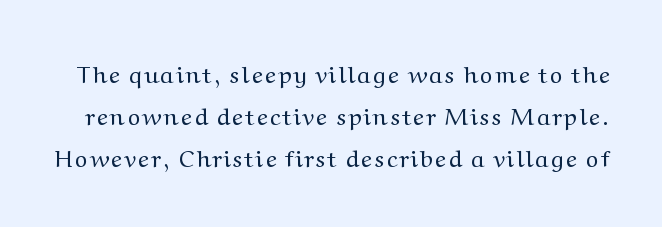
The image shows 24 px text type, upright; set line spacing 1.76x, not underlined.
